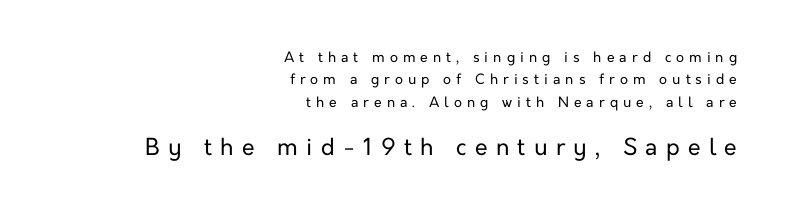
Each line ends at the same right margin while the left side varies. When letters stand straight like this, we call the style roman or upright. The face used here is rendered with a markedly widened letterfit. Descenders are the only things crossing below the line. Top chunk: small. Bottom chunk: large.
